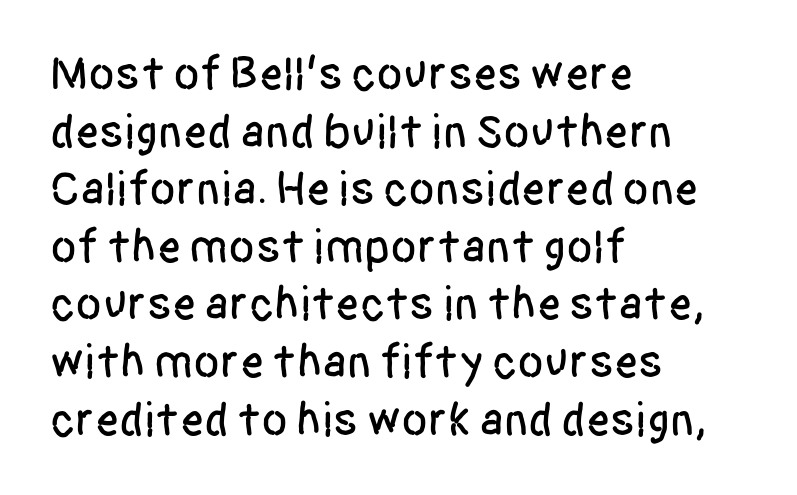
{"serif": "no", "italic": "no", "width": "condensed", "stroke_contrast": "low", "x_height": "large", "monospaced": "no", "underline": "no", "align": "left", "line_spacing_ratio": 1.2, "letter_spacing": "normal", "letter_spacing_em": 0.0, "glyph_px": 48}
